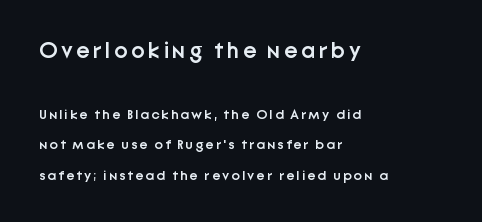
The image shows 23 px text type, upright; set left-aligned, loose line spacing (2.16x), not underlined; the first (top) block is 1.64x larger.
